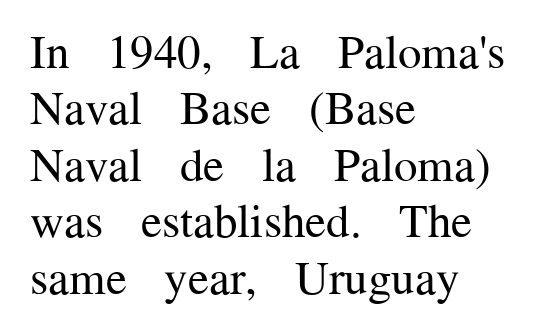
The weight would be labelled regular, book, light, or lighter still. These lines stack with their left ends in a neat column. The foot of each line stays bare and open. Tracking here is standard; glyphs follow each other at the usual distance. Designer's note — italics off, roman on.
